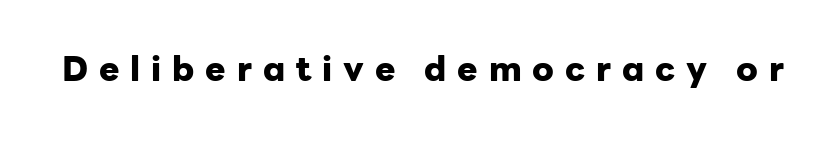
The lettering stays uniformly vertical, giving the passage a roman look. Each letter keeps its own natural width here, so spacing adapts to shape. Weight check: bold — yes, fully. Does the type have serifs? No, each stem ends abruptly.
